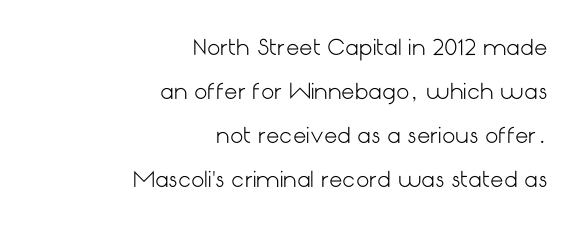
The foot of each line stays bare and open. Unbolded letterforms with no extra heft. Notice the wide empty band between every row — that's loose leading. The line texture is even and compact thanks to regular tracking. The lettering holds an erect, upright posture throughout.
